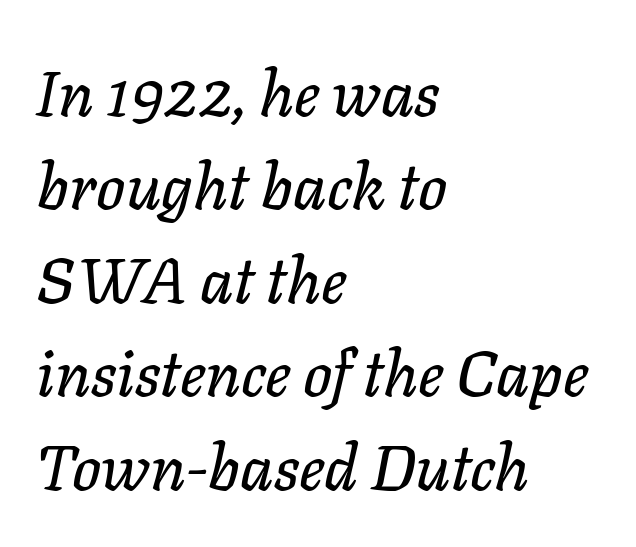
{"italic": "yes", "lean": "right", "slant_degrees": 11, "width": "normal", "stroke_contrast": "low", "x_height": "medium", "monospaced": "no", "underline": "no", "align": "left", "line_spacing": "normal", "line_spacing_ratio": 1.46, "letter_spacing": "normal", "letter_spacing_em": 0.0, "glyph_px": 64}
